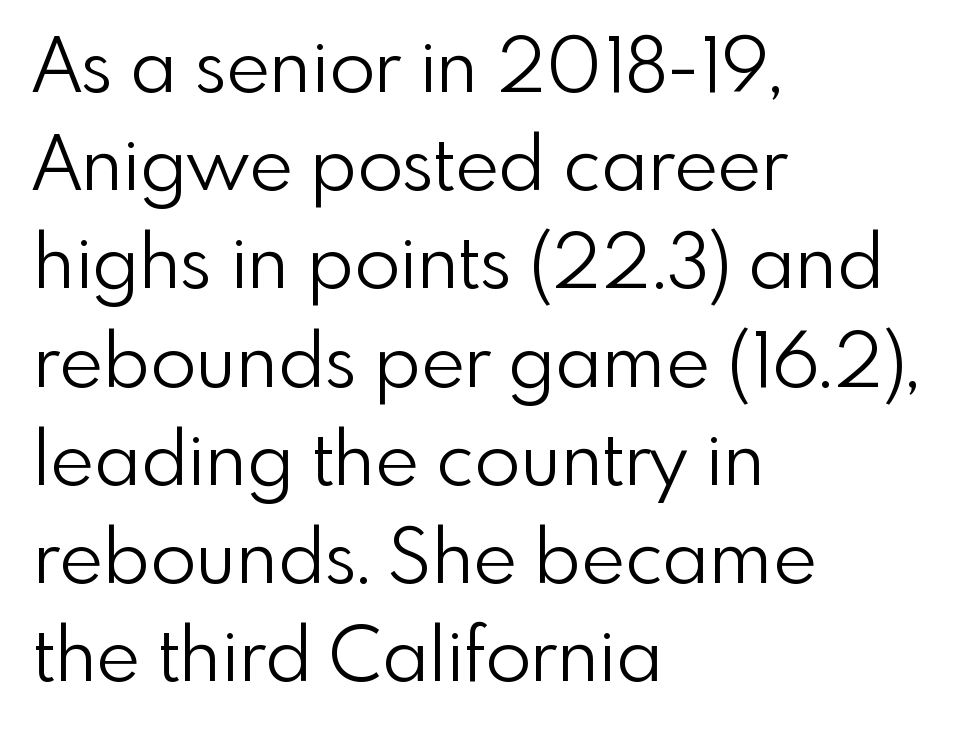
{"serif": "no", "italic": "no", "bold": "no", "weight": "light", "width": "normal", "x_height": "small", "monospaced": "no", "underline": "no", "align": "left", "line_spacing": "normal", "line_spacing_ratio": 1.31, "letter_spacing": "normal", "letter_spacing_em": 0.0, "glyph_px": 75}
